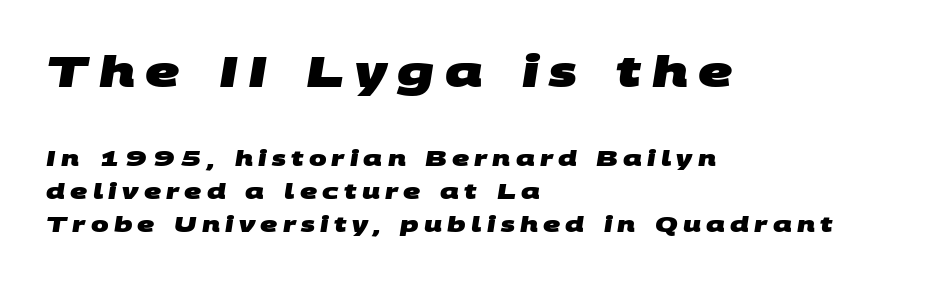
The upper block of text is set noticeably larger than the block beneath it. Horizontal bands of white between lines are of average thickness. You could not count columns in this text — the font is proportionally spaced. Students, this is bold: see how much ink each stroke carries.
